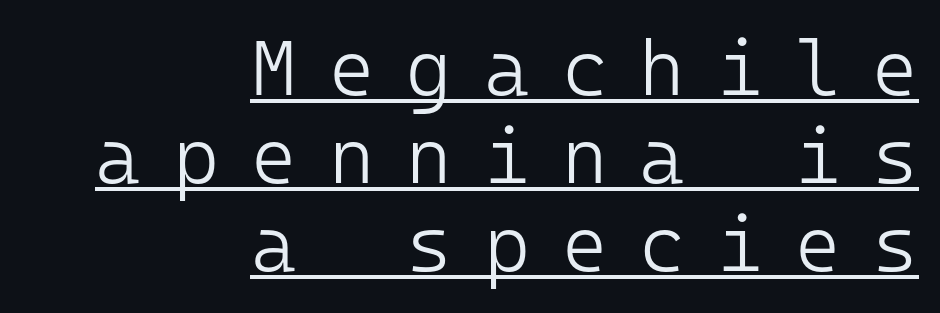
{"serif": "no", "italic": "no", "bold": "no", "weight": "light", "width": "normal", "stroke_contrast": "low", "x_height": "medium", "monospaced": "yes", "underline": "yes", "align": "right", "line_spacing": "tight", "line_spacing_ratio": 1.13, "letter_spacing": "wide", "letter_spacing_em": 0.41, "glyph_px": 78}
